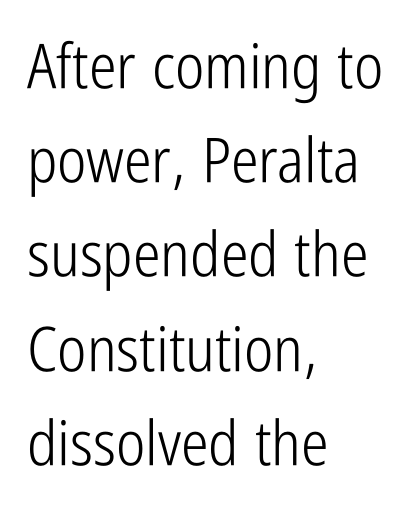
The image shows 62 px light, condensed sans-serif type, upright; set left-aligned, normal line spacing (1.52x), normal letter spacing, not underlined; low stroke contrast and a medium x-height.
